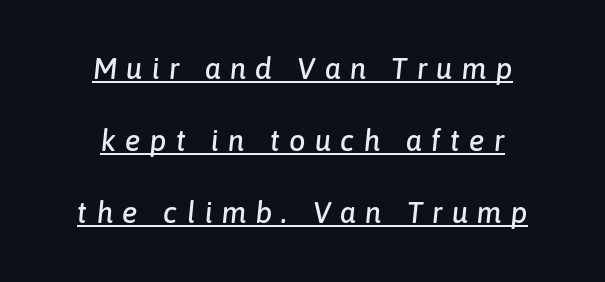
Q: Is the text italic (slanted)? A: Yes, it leans right by about 6 degrees.
Q: Is the text underlined? A: Yes.
Q: How is the paragraph aligned? A: Centered.
Q: Is the spacing between letters normal or unusually wide? A: Unusually wide.
Q: Is the spacing between lines tight, normal or loose? A: Loose.
Q: Width (condensed, normal, or wide)? A: Normal.
Q: Stroke contrast? A: Low.
Q: x-height? A: Medium.
Q: Monospaced? A: No.
